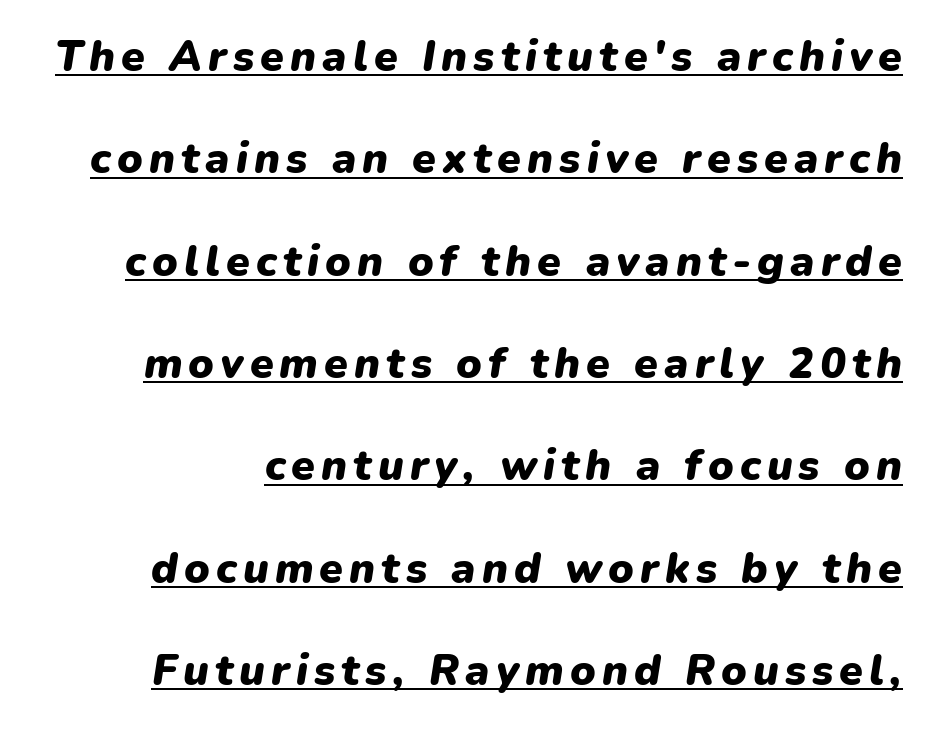
The image shows 43 px heavy type, italic (leaning right); set loose line spacing (2.38x), underlined; low stroke contrast and a medium x-height.
